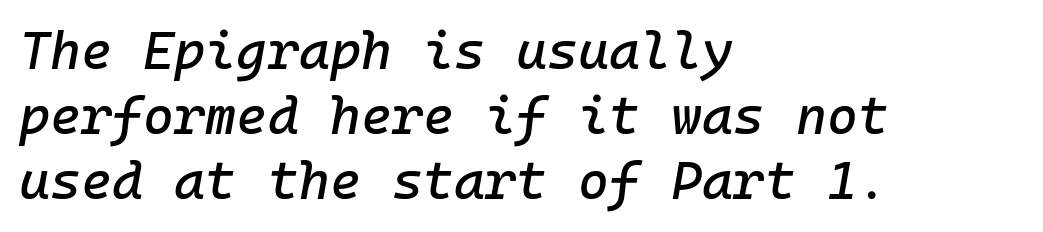
Q: Is the text italic (slanted)? A: Yes, it leans right by about 10 degrees.
Q: Is the text underlined? A: No.
Q: How is the paragraph aligned? A: Left-aligned.
Q: Is the spacing between letters normal or unusually wide? A: Normal.
Q: Width (condensed, normal, or wide)? A: Normal.
Q: Stroke contrast? A: Low.
Q: x-height? A: Medium.
Q: Monospaced? A: Yes.
